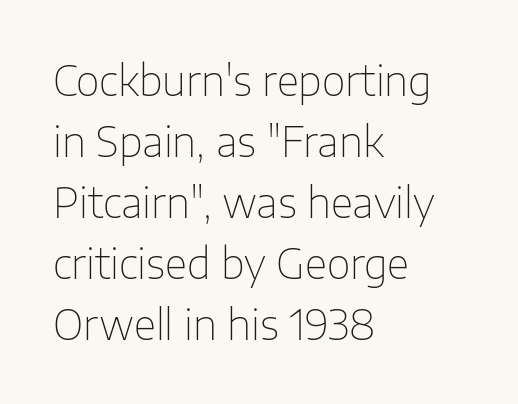
The image shows 41 px thin sans-serif type, upright; set left-aligned, normal line spacing (1.49x), normal letter spacing, not underlined; low stroke contrast and a medium x-height.
